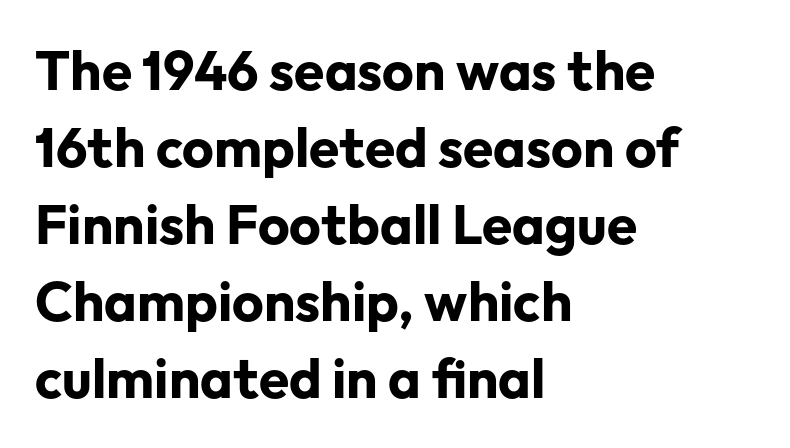
{"serif": "no", "italic": "no", "bold": "yes", "weight": "bold", "width": "normal", "stroke_contrast": "low", "x_height": "medium", "monospaced": "no", "underline": "no", "align": "left", "line_spacing": "normal", "line_spacing_ratio": 1.4, "letter_spacing": "normal", "letter_spacing_em": 0.0, "glyph_px": 55}
